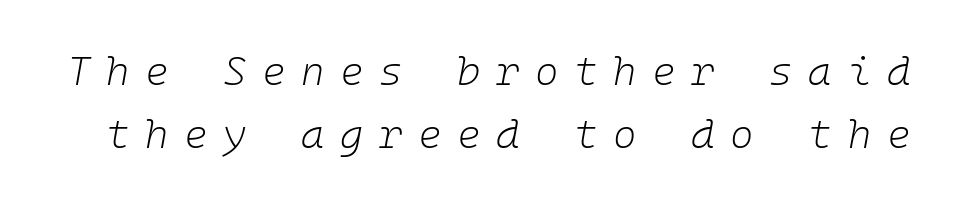
Q: Is the text bold? A: No.
Q: Is the text italic (slanted)? A: Yes, it leans right by about 10 degrees.
Q: Is the text underlined? A: No.
Q: Is the spacing between letters normal or unusually wide? A: Unusually wide.
Q: Is the spacing between lines tight, normal or loose? A: Normal.
Q: Width (condensed, normal, or wide)? A: Normal.
Q: Stroke contrast? A: Low.
Q: x-height? A: Medium.
Q: Monospaced? A: Yes.
